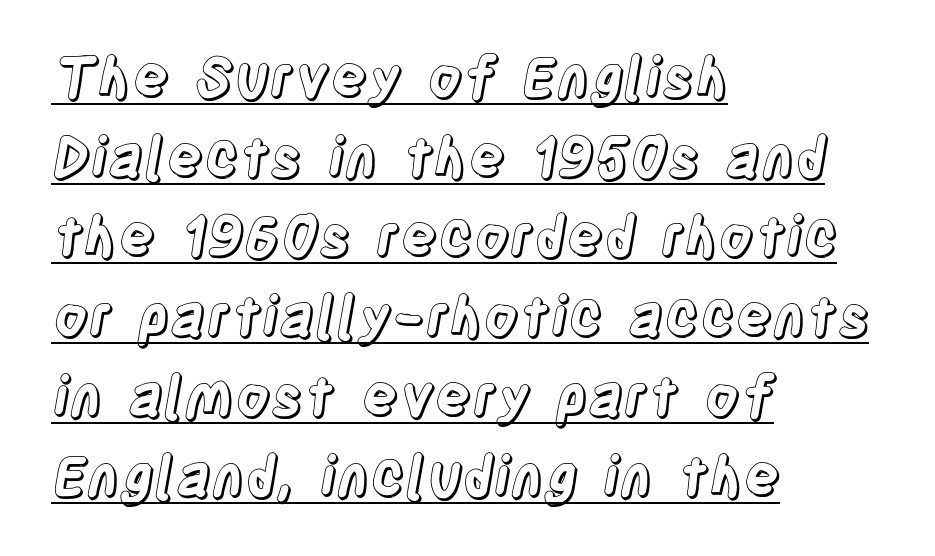
{"width": "condensed", "x_height": "large", "monospaced": "no", "underline": "yes", "align": "left", "line_spacing": "normal", "line_spacing_ratio": 1.45, "letter_spacing": "normal", "letter_spacing_em": 0.0, "glyph_px": 55}
